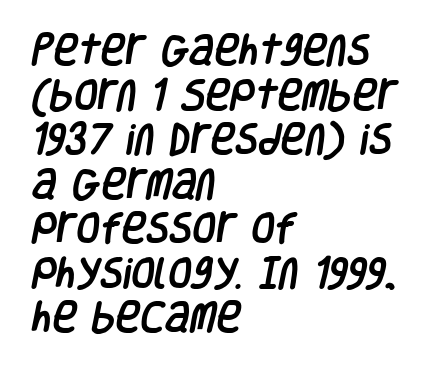
Q: Is the typeface a serif or a sans-serif typeface? A: Sans-serif.
Q: Is the text underlined? A: No.
Q: How is the paragraph aligned? A: Left-aligned.
Q: Is the spacing between letters normal or unusually wide? A: Normal.
Q: Is the spacing between lines tight, normal or loose? A: Normal.
Q: Width (condensed, normal, or wide)? A: Condensed.
Q: Stroke contrast? A: Low.
Q: x-height? A: Large.
Q: Monospaced? A: No.
